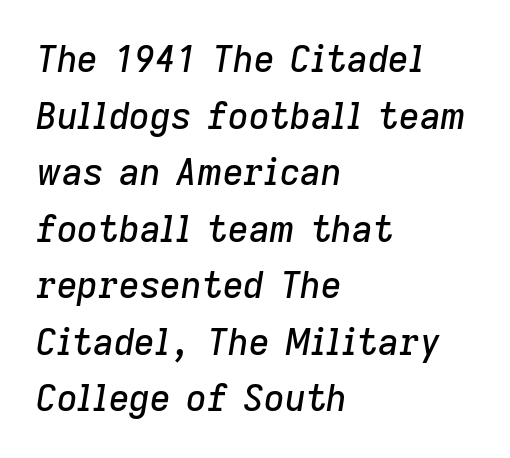
Q: Is the text italic (slanted)? A: Yes, it leans right by about 9 degrees.
Q: Is the text underlined? A: No.
Q: How is the paragraph aligned? A: Left-aligned.
Q: Is the spacing between letters normal or unusually wide? A: Normal.
Q: Is the spacing between lines tight, normal or loose? A: Normal.
Q: Width (condensed, normal, or wide)? A: Normal.
Q: Stroke contrast? A: Low.
Q: x-height? A: Medium.
Q: Monospaced? A: No.
